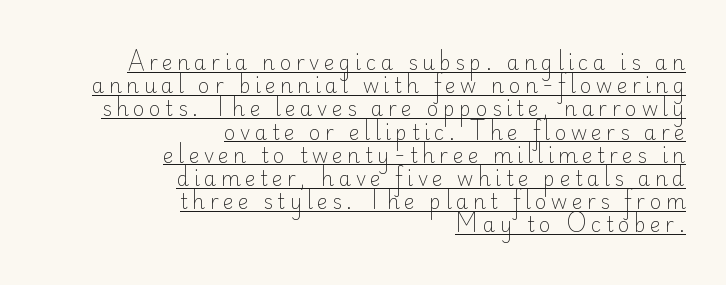
Q: Is the text bold? A: No.
Q: Is the text italic (slanted)? A: No, it is upright.
Q: Is the text underlined? A: Yes.
Q: How is the paragraph aligned? A: Right-aligned.
Q: Is the spacing between letters normal or unusually wide? A: Unusually wide.
